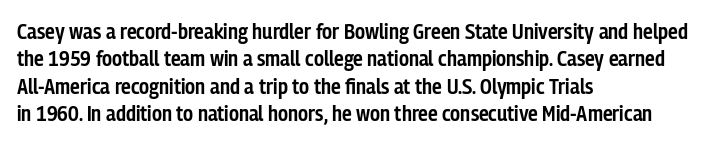
{"italic": "no", "bold": "semi", "underline": "no", "align": "left", "line_spacing_ratio": 1.24, "letter_spacing": "normal", "letter_spacing_em": 0.0, "glyph_px": 22}
